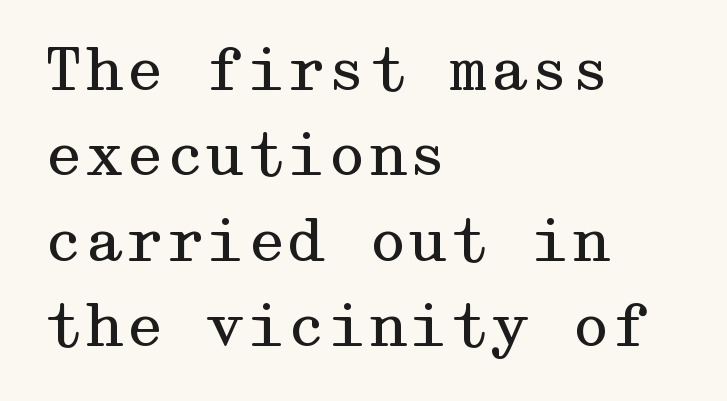
Q: Is the text bold? A: No.
Q: Is the text italic (slanted)? A: No, it is upright.
Q: Is the typeface a serif or a sans-serif typeface? A: Serif.
Q: Is the text underlined? A: No.
Q: How is the paragraph aligned? A: Left-aligned.
Q: Is the spacing between letters normal or unusually wide? A: Normal.
Q: Is the spacing between lines tight, normal or loose? A: Normal.
Q: Width (condensed, normal, or wide)? A: Wide.
Q: Stroke contrast? A: Medium.
Q: x-height? A: Medium.
